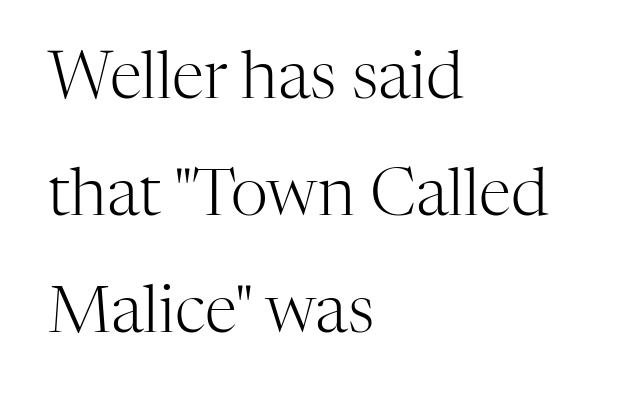
{"serif": "yes", "italic": "no", "bold": "no", "weight": "light", "width": "normal", "stroke_contrast": "high", "x_height": "medium", "monospaced": "no", "underline": "no", "align": "left", "line_spacing_ratio": 1.8, "letter_spacing": "normal", "letter_spacing_em": 0.0, "glyph_px": 65}
